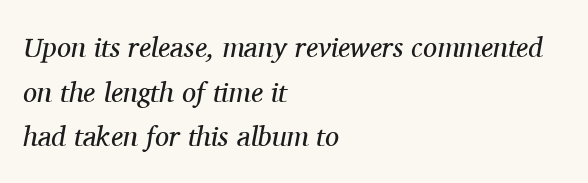
{"serif": "yes", "italic": "yes", "lean": "right", "slant_degrees": 11, "bold": "no", "weight": "regular", "width": "normal", "stroke_contrast": "medium", "x_height": "medium", "monospaced": "no", "underline": "no", "align": "left", "line_spacing": "normal", "line_spacing_ratio": 1.59, "letter_spacing": "normal", "letter_spacing_em": 0.0, "glyph_px": 28}
